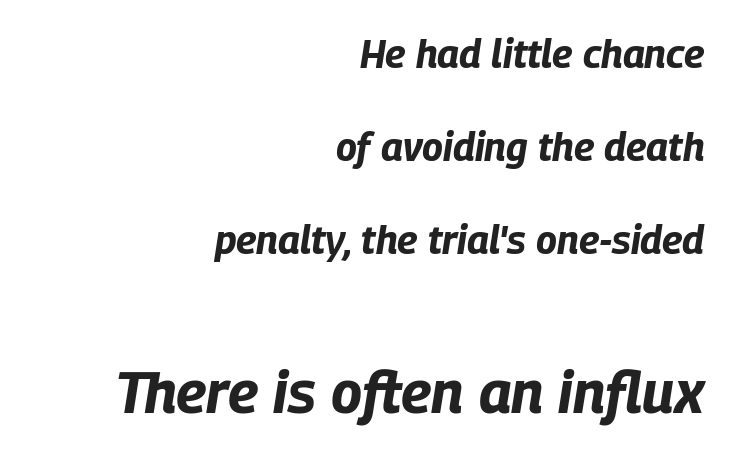
An italicized treatment has been applied to the whole sample. The leading is generous, giving the passage an open texture. The text block is weighted toward the right margin, trailing off unevenly leftward. Weight check: bold — yes, fully. The letters advance in unequal steps, a hallmark of proportional type. The composition opens small and finishes big.
